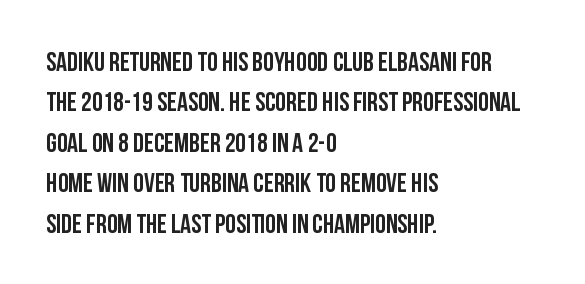
Q: Is the text bold? A: Yes.
Q: Is the text italic (slanted)? A: No, it is upright.
Q: Is the text underlined? A: No.
Q: How is the paragraph aligned? A: Left-aligned.
Q: Is the spacing between letters normal or unusually wide? A: Normal.
Q: Is the spacing between lines tight, normal or loose? A: Normal.
